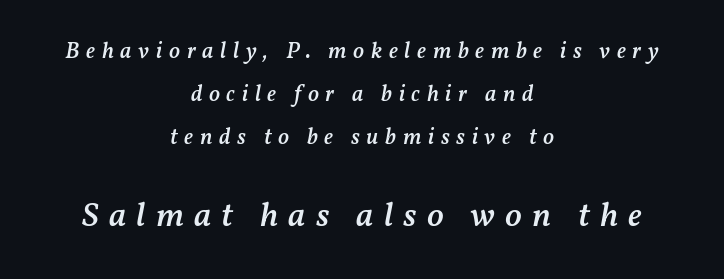
{"italic": "yes", "lean": "right", "slant_degrees": 11, "bold": "semi", "weight": "semibold", "width": "normal", "stroke_contrast": "medium", "x_height": "medium", "monospaced": "no", "underline": "no", "align": "center", "line_spacing_ratio": 1.86, "letter_spacing": "wide", "letter_spacing_em": 0.29, "larger_block": "second", "size_ratio": 1.52, "glyph_px": 35}
